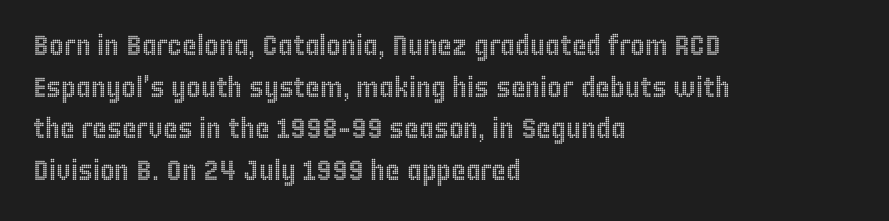
The image shows 28 px condensed type, upright; set left-aligned, normal line spacing (1.49x), normal letter spacing, not underlined; a large x-height.
